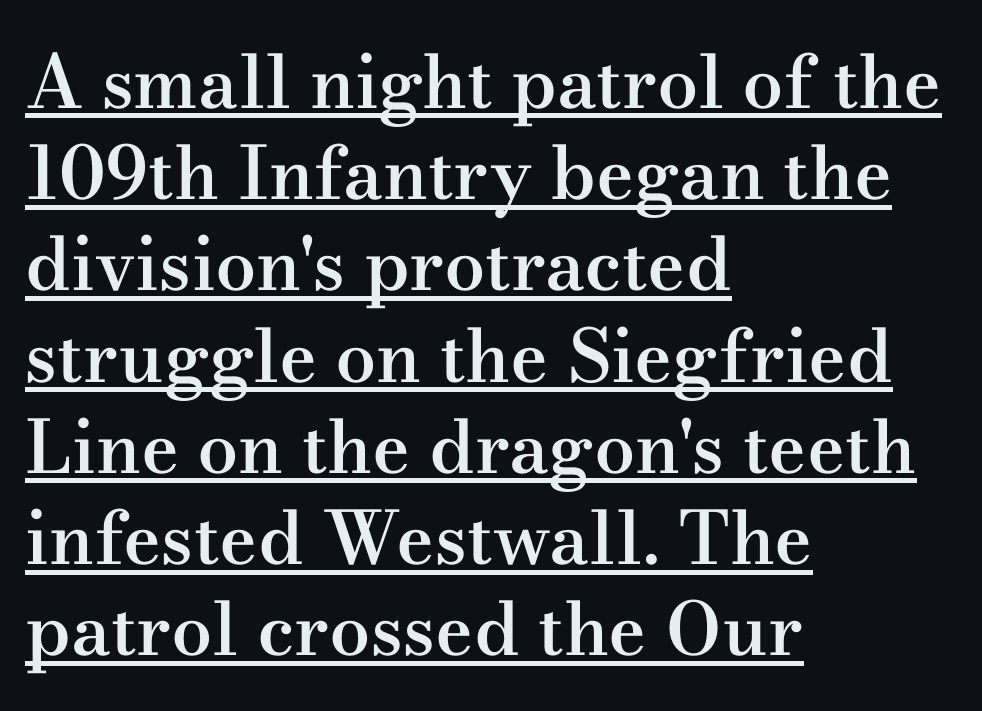
Q: Is the text bold? A: Semi-bold.
Q: Is the text italic (slanted)? A: No, it is upright.
Q: Is the typeface a serif or a sans-serif typeface? A: Serif.
Q: Is the text underlined? A: Yes.
Q: How is the paragraph aligned? A: Left-aligned.
Q: Is the spacing between letters normal or unusually wide? A: Normal.
Q: Is the spacing between lines tight, normal or loose? A: Normal.
Q: Width (condensed, normal, or wide)? A: Wide.
Q: Stroke contrast? A: Medium.
Q: x-height? A: Small.
Q: Monospaced? A: No.
